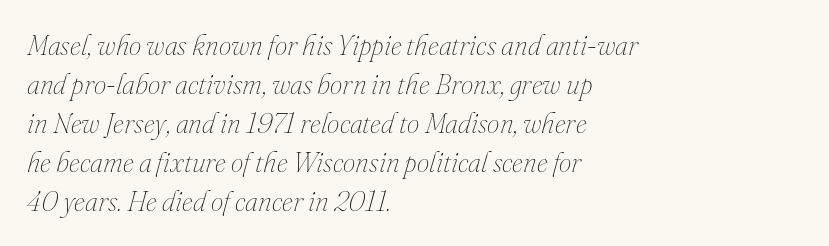
Q: Is the text bold? A: No.
Q: Is the text italic (slanted)? A: Yes, it leans right by about 16 degrees.
Q: Is the text underlined? A: No.
Q: How is the paragraph aligned? A: Left-aligned.
Q: Is the spacing between letters normal or unusually wide? A: Normal.
Q: Is the spacing between lines tight, normal or loose? A: Normal.
Q: Width (condensed, normal, or wide)? A: Normal.
Q: Stroke contrast? A: Medium.
Q: x-height? A: Small.
Q: Monospaced? A: No.
